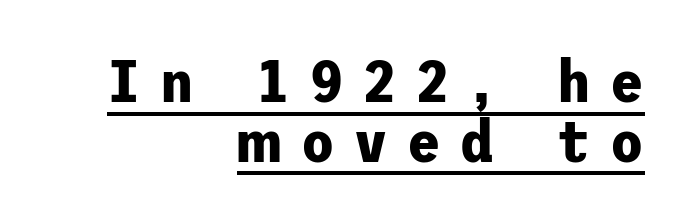
The lettering is marked with a stroke running underneath it. A dark, heavy texture on the line: the type is bold. Unlike a traditional serif, this face leaves its strokes unadorned. Where is the straight margin? On the right. Is there much room between lines? No — they nearly touch. Substantial extra tracking has been applied to these lines.
